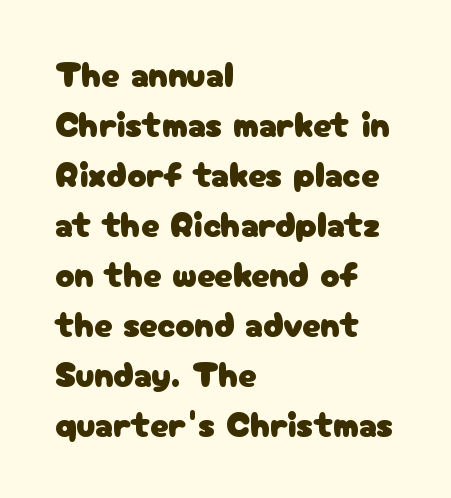
Honestly, the letter spacing is just normal — you wouldn't notice it. What kind of face is this? One without serifs — a sans. When letters stand straight like this, we call the style roman or upright. Rows of type keep a routine distance in the vertical direction.
